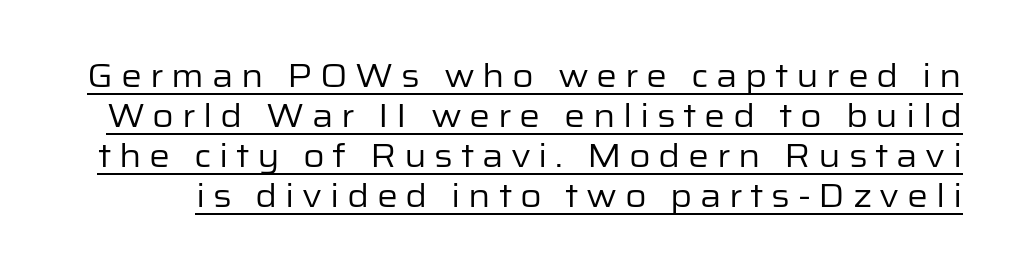
Each letter keeps its own natural width here, so spacing adapts to shape. These glyphs show unthickened strokes, regular width or finer. These characters rest on top of a visible drawn line. The axis of the letterforms is exactly vertical.
